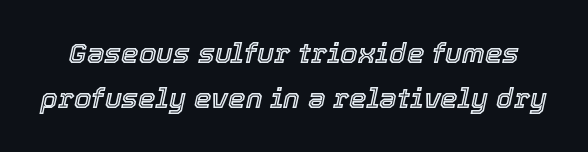
Q: Is the text italic (slanted)? A: Yes, it leans right by about 12 degrees.
Q: Is the text underlined? A: No.
Q: Is the spacing between letters normal or unusually wide? A: Normal.
Q: Is the spacing between lines tight, normal or loose? A: Normal.
Q: Width (condensed, normal, or wide)? A: Normal.
Q: x-height? A: Medium.
Q: Monospaced? A: No.
